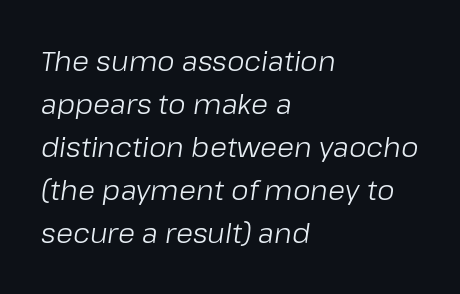
{"italic": "yes", "lean": "right", "slant_degrees": 8, "bold": "no", "weight": "light", "width": "normal", "stroke_contrast": "low", "x_height": "medium", "monospaced": "no", "underline": "no", "align": "left", "line_spacing": "normal", "line_spacing_ratio": 1.54, "letter_spacing": "normal", "letter_spacing_em": 0.0, "glyph_px": 28}
